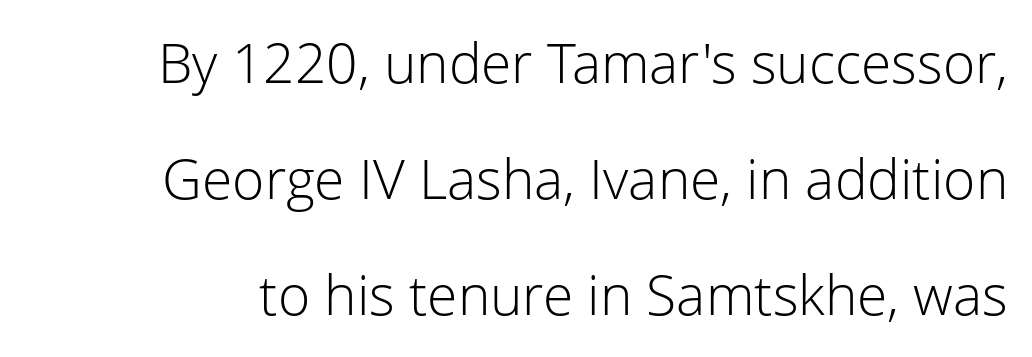
The image shows 55 px light sans-serif type, upright; set loose line spacing (2.11x), normal letter spacing, not underlined; low stroke contrast and a medium x-height.
